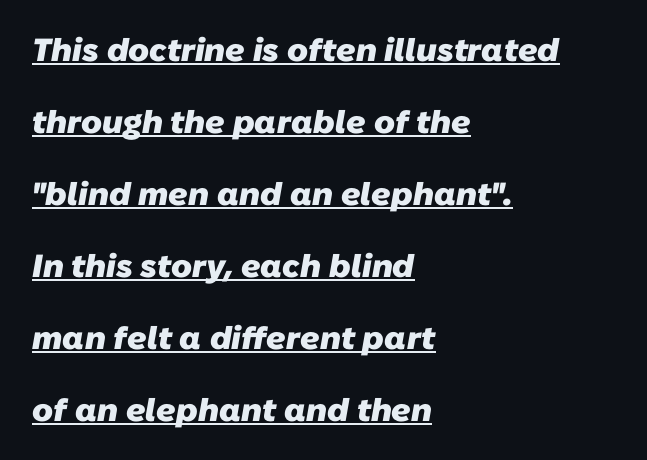
The image shows 32 px heavy sans-serif type; set left-aligned, loose line spacing (2.25x), normal letter spacing, underlined; low stroke contrast and a medium x-height.
